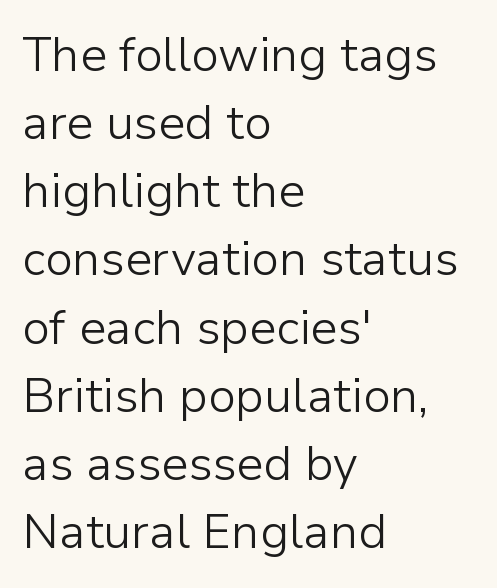
The passage is arranged the way most books set body copy — flush left. Decoration check: the copy has no underline. The axis of the letterforms is exactly vertical. The characters are drawn with everyday or finer stroke widths. The designer went with a sans here, leaving each stem footless.
